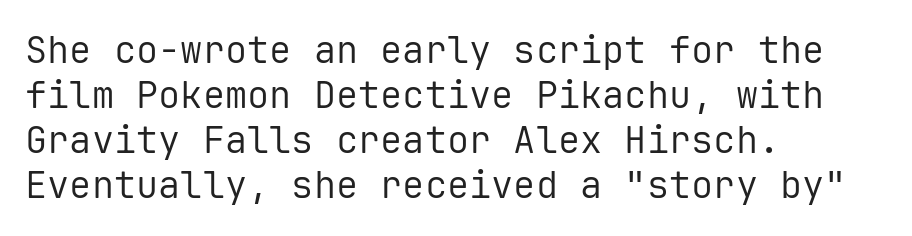
The weight tops out at a normal text grade. The space beneath each line is pristine and unruled. Every character here occupies the same horizontal width, giving the sample a typewriter-like rhythm. Is this a sans? Yes — the strokes have no serifs. Here the glyphs are tracked normally, forming tight word shapes.
